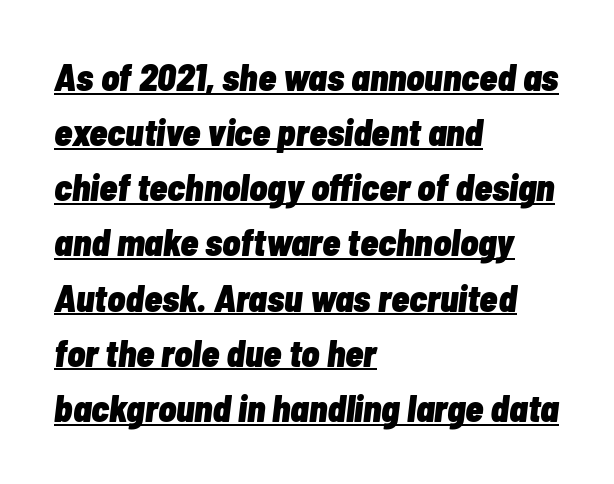
The image shows 37 px heavy, condensed type, italic (leaning right); set left-aligned, normal line spacing (1.49x), normal letter spacing, underlined; low stroke contrast and a medium x-height.
